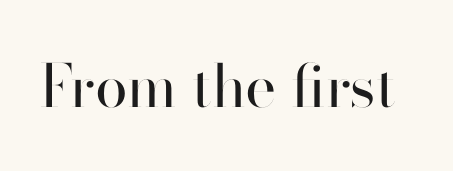
Each letter keeps its own natural width here, so spacing adapts to shape. The typography opts for an upright posture over an oblique one. The typeface has the unassuming heft of standard copy or less. Nothing sits at the stroke ends, so this counts as sans-serif.
